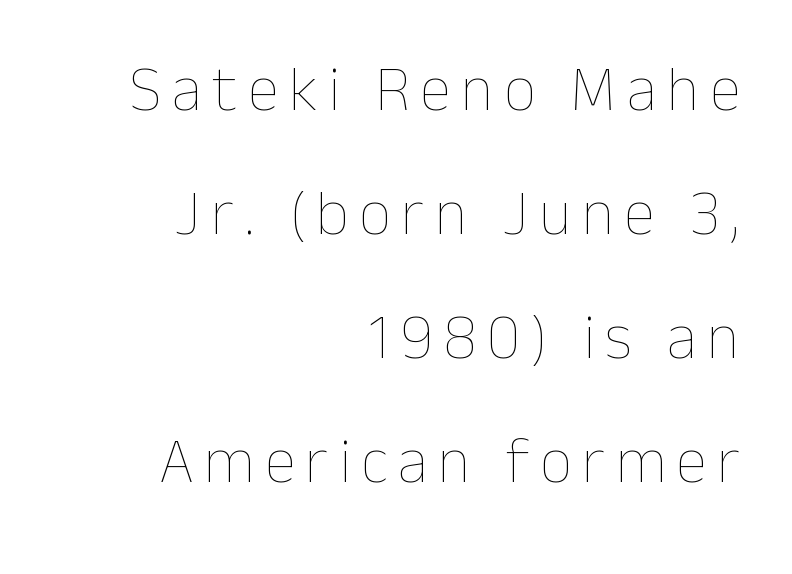
{"italic": "no", "bold": "no", "weight": "thin", "width": "normal", "stroke_contrast": "low", "x_height": "medium", "monospaced": "no", "underline": "no", "align": "right", "line_spacing": "loose", "line_spacing_ratio": 1.94, "glyph_px": 64}
